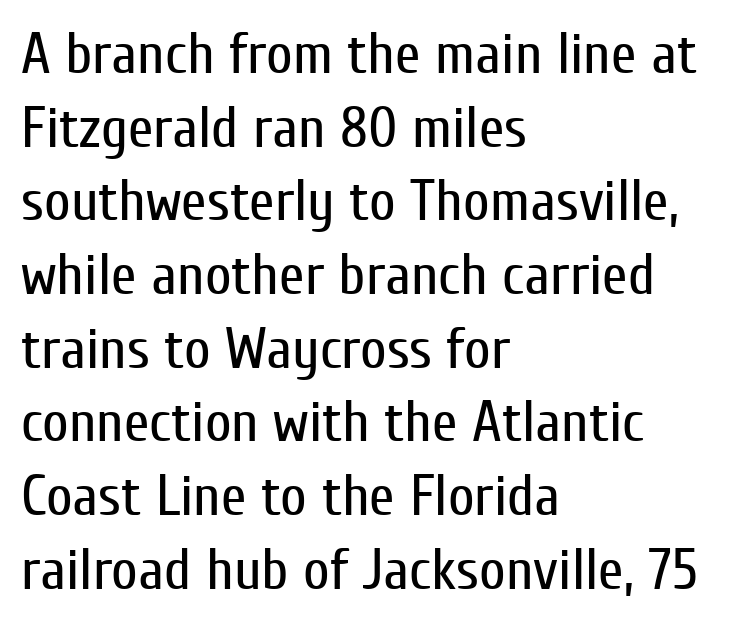
{"serif": "no", "italic": "no", "bold": "no", "weight": "regular", "width": "condensed", "stroke_contrast": "low", "x_height": "medium", "monospaced": "no", "underline": "no", "align": "left", "line_spacing": "normal", "line_spacing_ratio": 1.27, "letter_spacing": "normal", "letter_spacing_em": 0.0, "glyph_px": 58}
